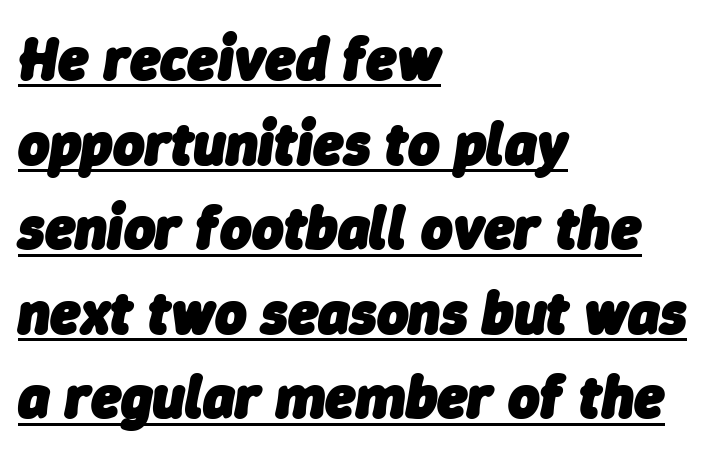
{"italic": "yes", "lean": "right", "slant_degrees": 9, "bold": "yes", "weight": "heavy", "width": "normal", "stroke_contrast": "low", "x_height": "medium", "monospaced": "no", "underline": "yes", "align": "left", "line_spacing": "normal", "line_spacing_ratio": 1.41, "letter_spacing": "normal", "letter_spacing_em": 0.0, "glyph_px": 60}
